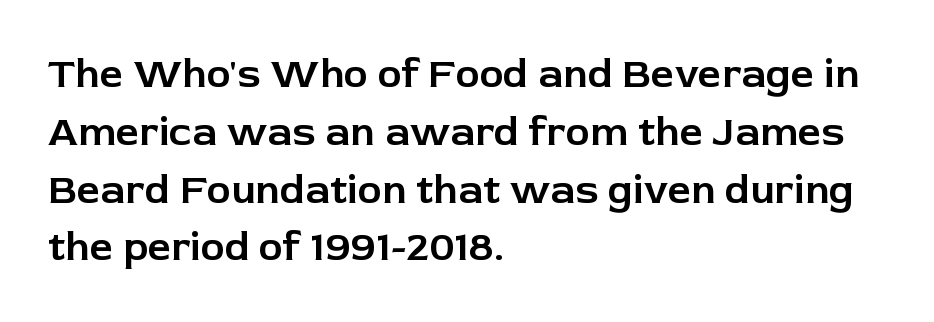
This rendering uses left alignment, leaving the right contour irregular. Words appear dense and cohesive because spacing is normal. This sample uses an upright cut, with every glyph sitting square on the baseline. Interline gaps are of average width in this sample. The face used here is proportionally spaced, like ordinary book or web type. Check where the strokes stop: nothing finishes them off — pure sans.
